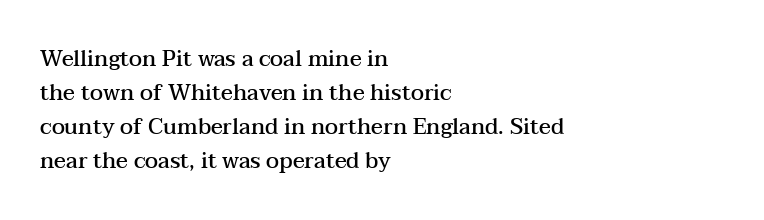
{"italic": "no", "bold": "semi", "underline": "no", "align": "left", "line_spacing": "normal", "line_spacing_ratio": 1.54, "letter_spacing": "normal", "letter_spacing_em": 0.0, "glyph_px": 22}
